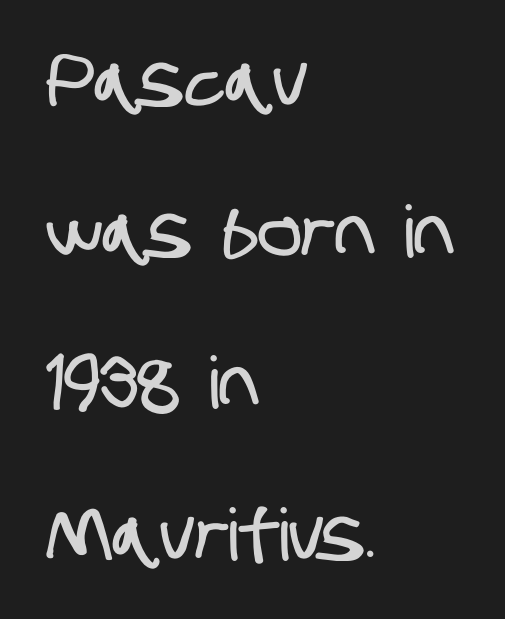
Q: Is the typeface a serif or a sans-serif typeface? A: Sans-serif.
Q: Is the text underlined? A: No.
Q: How is the paragraph aligned? A: Left-aligned.
Q: Is the spacing between letters normal or unusually wide? A: Normal.
Q: Is the spacing between lines tight, normal or loose? A: Loose.
Q: Width (condensed, normal, or wide)? A: Condensed.
Q: Stroke contrast? A: Low.
Q: x-height? A: Large.
Q: Monospaced? A: No.
